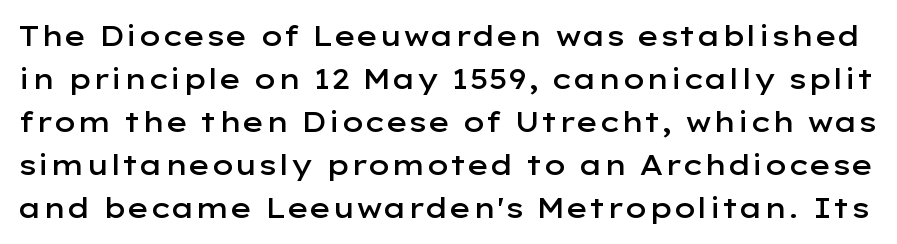
{"serif": "no", "italic": "no", "bold": "semi", "weight": "semibold", "width": "wide", "stroke_contrast": "low", "x_height": "medium", "monospaced": "no", "underline": "no", "line_spacing": "normal", "line_spacing_ratio": 1.54, "letter_spacing": "normal", "letter_spacing_em": 0.0, "glyph_px": 28}
